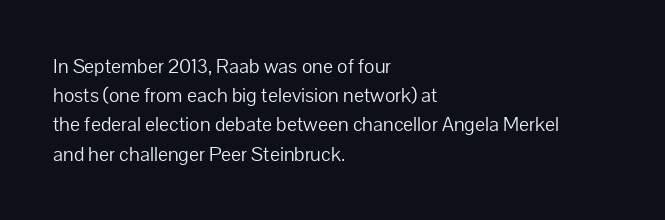
Q: Is the text bold? A: No.
Q: Is the text italic (slanted)? A: No, it is upright.
Q: Is the text underlined? A: No.
Q: How is the paragraph aligned? A: Left-aligned.
Q: Is the spacing between letters normal or unusually wide? A: Normal.
Q: Is the spacing between lines tight, normal or loose? A: Normal.
